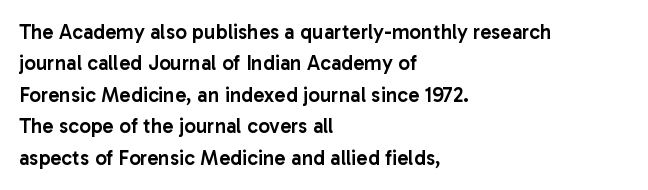
The image shows 21 px text type, upright; set left-aligned, normal line spacing (1.5x), normal letter spacing, not underlined.
